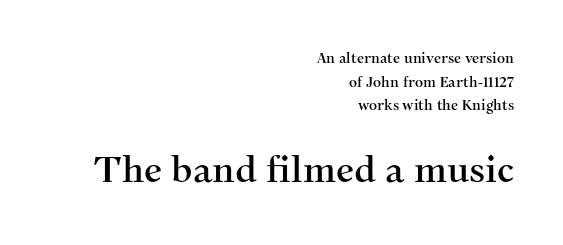
The image shows 36 px serif type, upright; set right-aligned, normal line spacing (1.68x), normal letter spacing, not underlined; the second (bottom) block is 2.57x larger; medium stroke contrast and a medium x-height.
